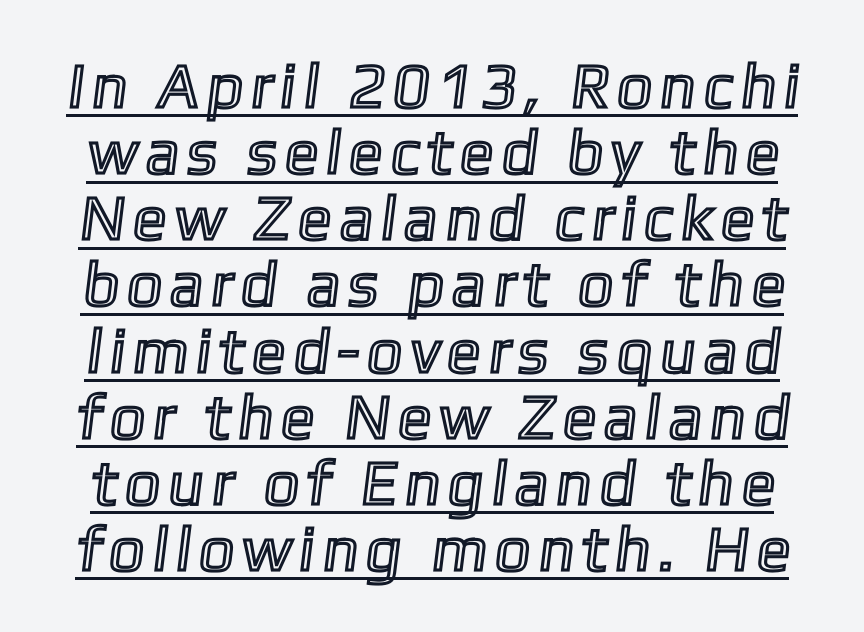
Q: Is the text underlined? A: Yes.
Q: Is the spacing between lines tight, normal or loose? A: Tight.
Q: Width (condensed, normal, or wide)? A: Normal.
Q: x-height? A: Medium.
Q: Monospaced? A: No.
